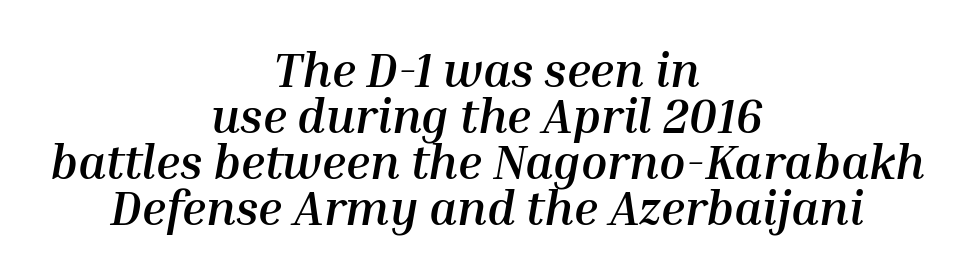
Emphasis-style slanted type is in use. The passage shown is typed in a proportional face where columns would drift. A dark, heavy texture on the line: the type is bold. Line spacing here is tight.
